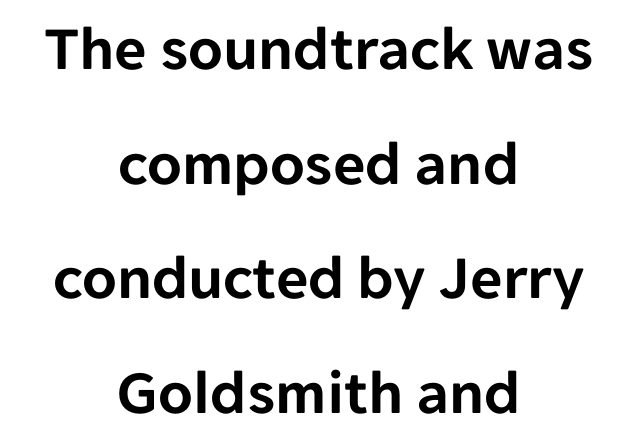
The image shows 63 px sans-serif type, upright; set centered, line spacing 1.82x, normal letter spacing, not underlined; low stroke contrast and a medium x-height.
